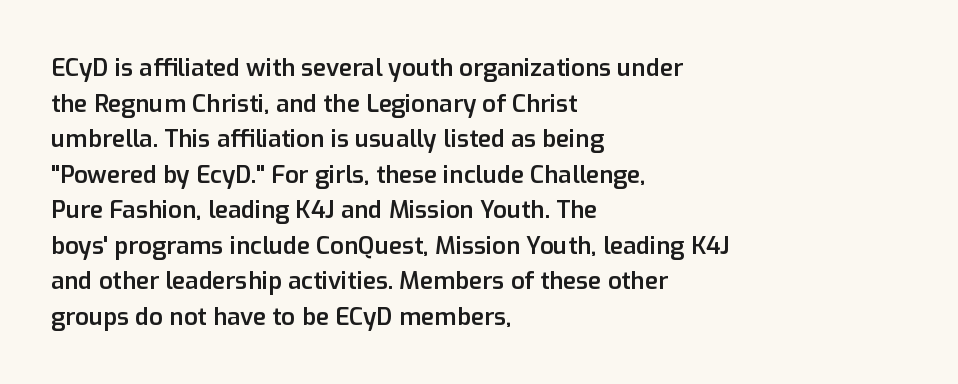
{"italic": "no", "bold": "semi", "underline": "no", "align": "left", "line_spacing": "normal", "line_spacing_ratio": 1.48, "letter_spacing": "normal", "letter_spacing_em": 0.0, "glyph_px": 24}
